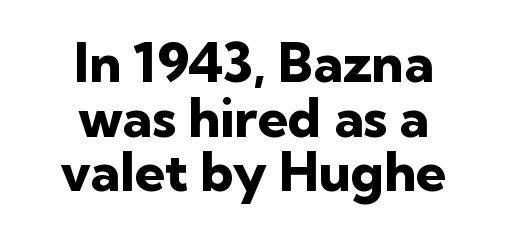
Q: Is the text bold? A: Yes.
Q: Is the text italic (slanted)? A: No, it is upright.
Q: Is the typeface a serif or a sans-serif typeface? A: Sans-serif.
Q: Is the text underlined? A: No.
Q: How is the paragraph aligned? A: Centered.
Q: Is the spacing between letters normal or unusually wide? A: Normal.
Q: Is the spacing between lines tight, normal or loose? A: Tight.
Q: Width (condensed, normal, or wide)? A: Normal.
Q: Stroke contrast? A: Low.
Q: x-height? A: Medium.
Q: Monospaced? A: No.
